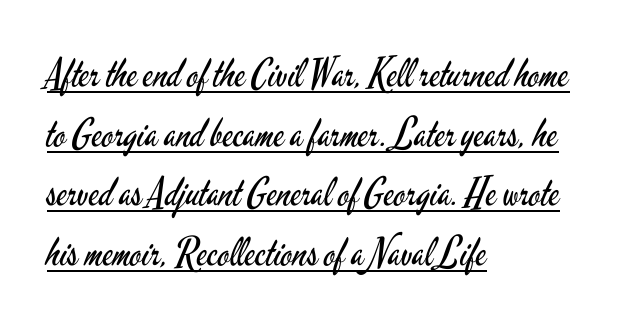
The image shows 39 px regular-weight, condensed sans-serif type; set left-aligned, normal line spacing (1.53x), normal letter spacing, underlined; low stroke contrast and a small x-height.
